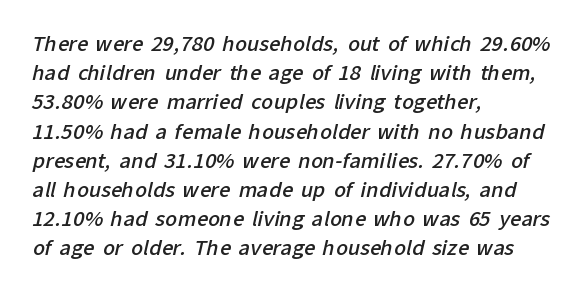
The image shows 20 px text type; set left-aligned, normal line spacing (1.46x), normal letter spacing, not underlined.
